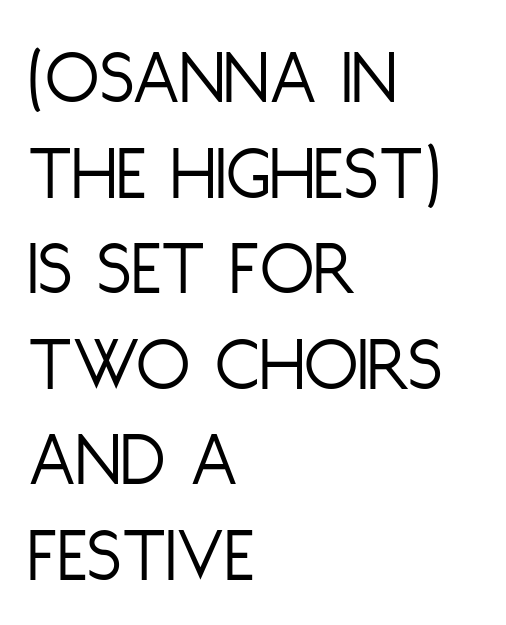
The image shows 79 px light, condensed sans-serif type, upright; set left-aligned, line spacing 1.21x, normal letter spacing, not underlined; low stroke contrast and a large x-height.
